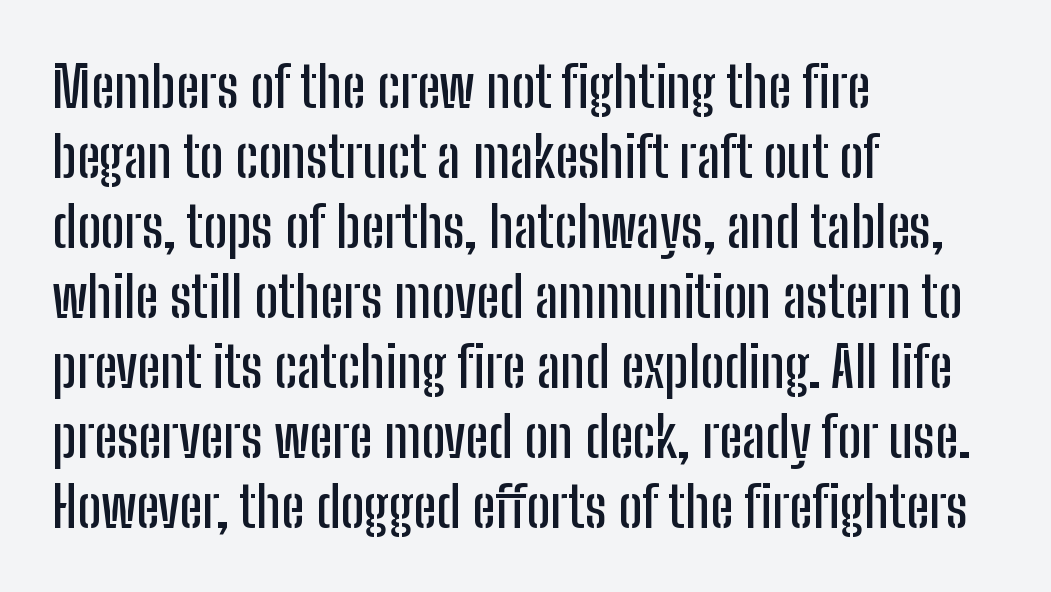
Q: Is the text italic (slanted)? A: No, it is upright.
Q: Is the typeface a serif or a sans-serif typeface? A: Sans-serif.
Q: Is the text underlined? A: No.
Q: How is the paragraph aligned? A: Left-aligned.
Q: Is the spacing between letters normal or unusually wide? A: Normal.
Q: Is the spacing between lines tight, normal or loose? A: Normal.
Q: Width (condensed, normal, or wide)? A: Condensed.
Q: Stroke contrast? A: Low.
Q: x-height? A: Medium.
Q: Monospaced? A: No.
